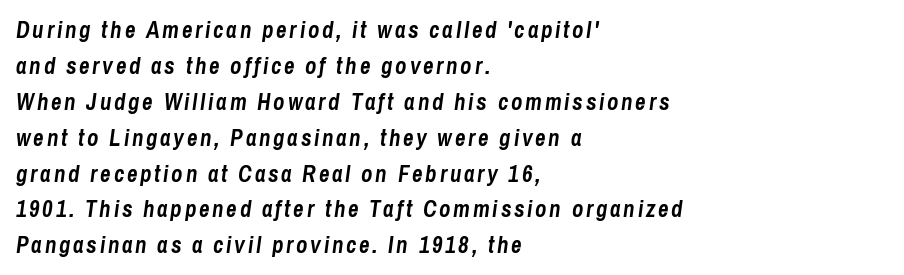
{"italic": "yes", "lean": "right", "slant_degrees": 8, "bold": "yes", "underline": "no", "align": "left", "line_spacing": "normal", "line_spacing_ratio": 1.56, "glyph_px": 23}
